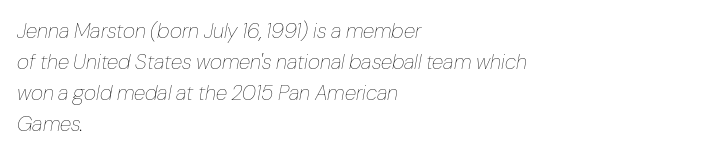
{"italic": "yes", "lean": "right", "slant_degrees": 10, "bold": "no", "underline": "no", "align": "left", "line_spacing": "normal", "line_spacing_ratio": 1.47, "letter_spacing": "normal", "letter_spacing_em": 0.0, "glyph_px": 21}
